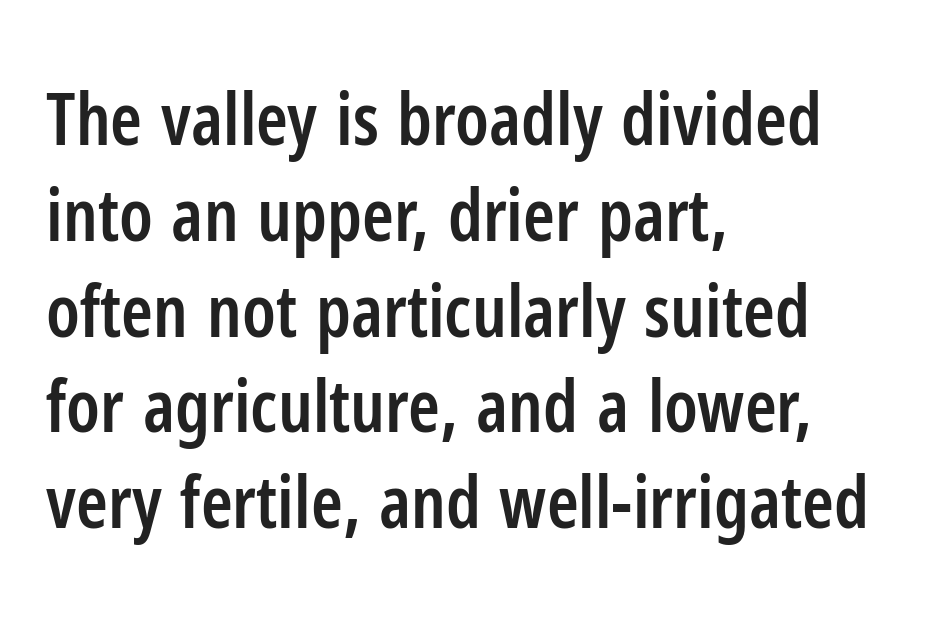
The image shows 72 px semibold, condensed sans-serif type, upright; set left-aligned, normal line spacing (1.33x), normal letter spacing, not underlined; low stroke contrast and a medium x-height.
